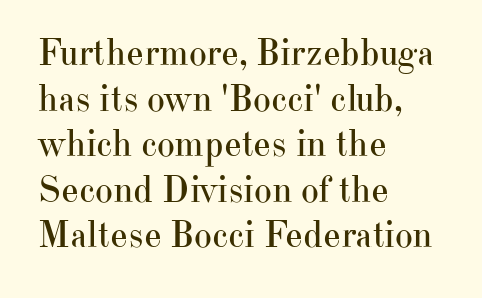
{"serif": "yes", "italic": "no", "bold": "no", "weight": "regular", "width": "normal", "stroke_contrast": "high", "x_height": "small", "monospaced": "no", "underline": "no", "align": "left", "line_spacing_ratio": 1.2, "letter_spacing": "normal", "letter_spacing_em": 0.0, "glyph_px": 38}
